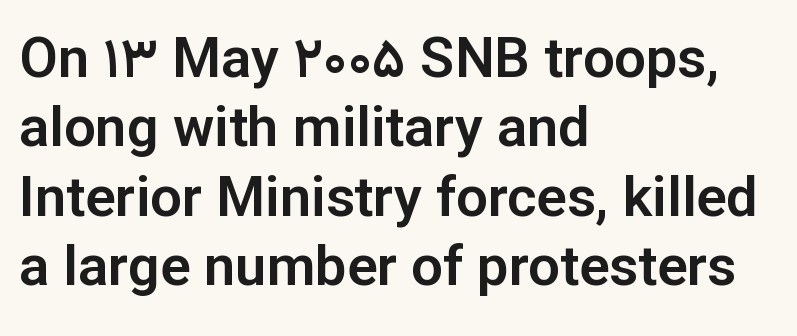
{"serif": "no", "italic": "no", "width": "normal", "stroke_contrast": "low", "x_height": "medium", "monospaced": "no", "underline": "no", "align": "left", "line_spacing_ratio": 1.24, "letter_spacing": "normal", "letter_spacing_em": 0.0, "glyph_px": 56}
